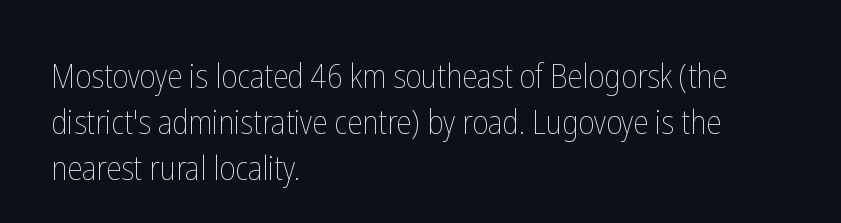
{"italic": "no", "bold": "no", "weight": "thin", "width": "condensed", "stroke_contrast": "low", "x_height": "medium", "monospaced": "no", "underline": "no", "align": "left", "line_spacing": "normal", "line_spacing_ratio": 1.36, "letter_spacing": "normal", "letter_spacing_em": 0.0, "glyph_px": 34}
